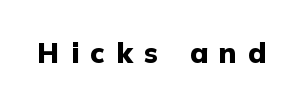
The image shows 28 px heavy sans-serif type, upright; set unusually wide letter spacing (+0.41 em), not underlined; low stroke contrast and a medium x-height.
